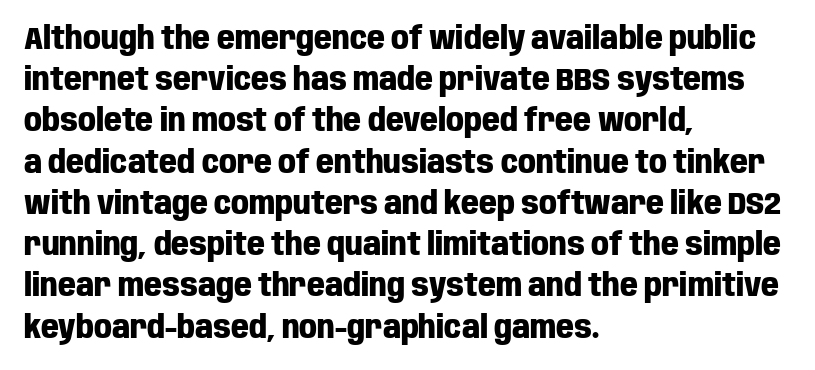
Q: Is the text bold? A: Yes.
Q: Is the text italic (slanted)? A: No, it is upright.
Q: Is the typeface a serif or a sans-serif typeface? A: Sans-serif.
Q: Is the text underlined? A: No.
Q: How is the paragraph aligned? A: Left-aligned.
Q: Is the spacing between letters normal or unusually wide? A: Normal.
Q: Is the spacing between lines tight, normal or loose? A: Normal.
Q: Width (condensed, normal, or wide)? A: Condensed.
Q: Stroke contrast? A: Low.
Q: x-height? A: Large.
Q: Monospaced? A: No.
